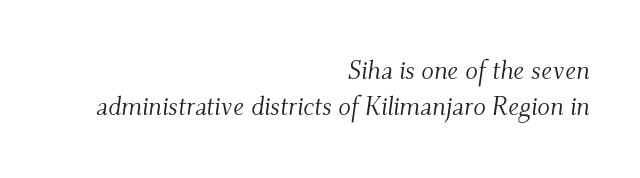
The image shows 26 px text type, italic (leaning right); set right-aligned, normal line spacing (1.38x), normal letter spacing, not underlined.
